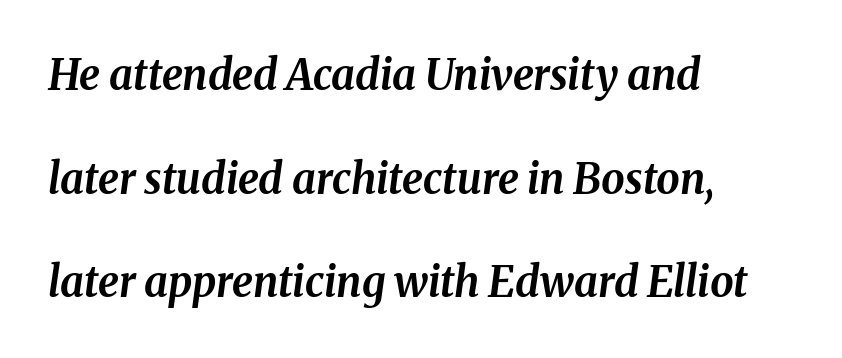
The image shows 42 px bold type, italic (leaning right); set left-aligned, loose line spacing (2.47x), normal letter spacing, not underlined; medium stroke contrast and a medium x-height.
